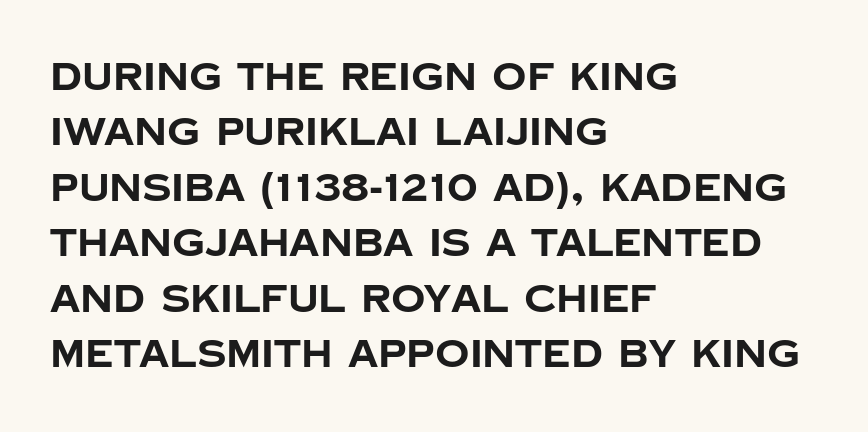
Spacing between characters is what you'd get straight out of the box. Only glyphs here, with clear space below each row. You can tell from the bare stems that sans-serif type was used. The lines are quadded left. Notice how thick the strokes are: this is what a full bold looks like.
